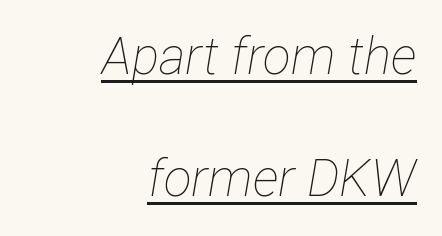
{"italic": "yes", "lean": "right", "slant_degrees": 12, "bold": "no", "weight": "thin", "width": "condensed", "stroke_contrast": "low", "x_height": "medium", "monospaced": "no", "underline": "yes", "align": "right", "line_spacing": "loose", "line_spacing_ratio": 2.4, "letter_spacing": "normal", "letter_spacing_em": 0.0, "glyph_px": 51}
